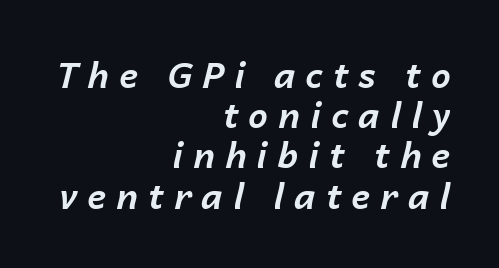
Q: Is the text bold? A: Yes.
Q: Is the text italic (slanted)? A: Yes, it leans right by about 14 degrees.
Q: Is the text underlined? A: No.
Q: How is the paragraph aligned? A: Right-aligned.
Q: Is the spacing between letters normal or unusually wide? A: Unusually wide.
Q: Is the spacing between lines tight, normal or loose? A: Tight.
Q: Width (condensed, normal, or wide)? A: Normal.
Q: Stroke contrast? A: Low.
Q: x-height? A: Medium.
Q: Monospaced? A: No.
